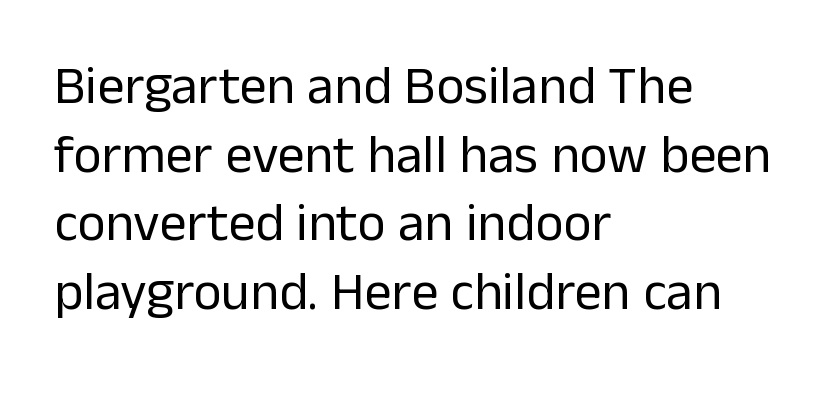
Q: Is the text bold? A: No.
Q: Is the text italic (slanted)? A: No, it is upright.
Q: Is the typeface a serif or a sans-serif typeface? A: Sans-serif.
Q: Is the text underlined? A: No.
Q: How is the paragraph aligned? A: Left-aligned.
Q: Is the spacing between letters normal or unusually wide? A: Normal.
Q: Is the spacing between lines tight, normal or loose? A: Normal.
Q: Width (condensed, normal, or wide)? A: Normal.
Q: Stroke contrast? A: Low.
Q: x-height? A: Medium.
Q: Monospaced? A: No.
